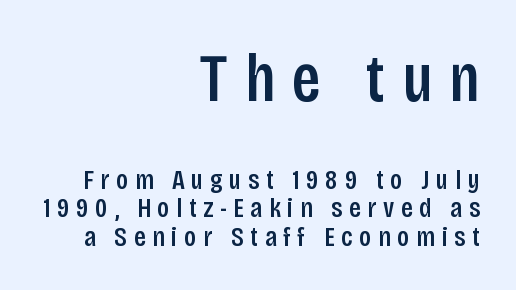
If you measured baseline to baseline, you'd find a short distance. Rule under the text: the space is simply empty. Looks like regular typesetting: each glyph gets only the width it needs. Italic? Not at all — the glyphs are vertical. Large over small — that's the arrangement of the two blocks here.
